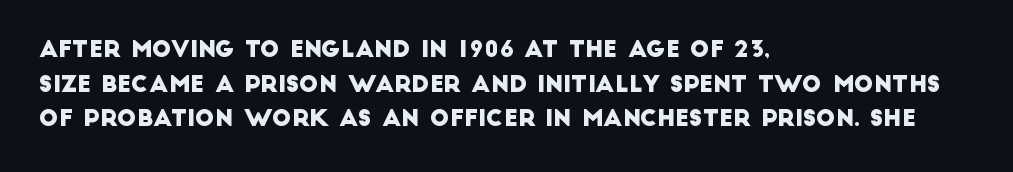
Inter-character spacing is left at the font's built-in metrics. The rendering uses a moderate line-height, typical for paragraphs. Plain, unruled lines of type. The typesetter chose a ragged-right arrangement here.
